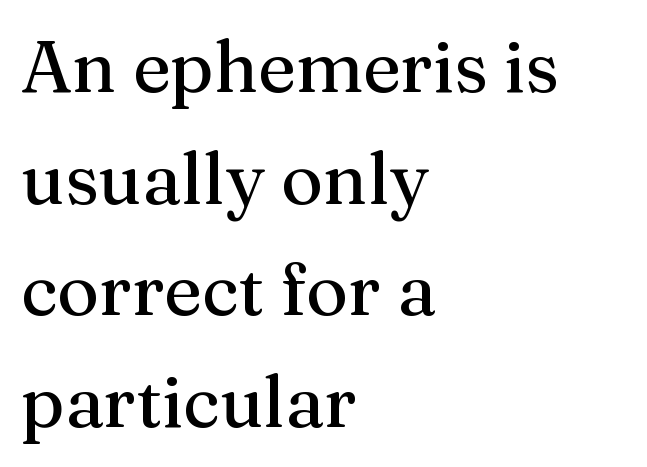
The image shows 72 px serif type, upright; set left-aligned, normal line spacing (1.55x), normal letter spacing, not underlined; medium stroke contrast and a medium x-height.
